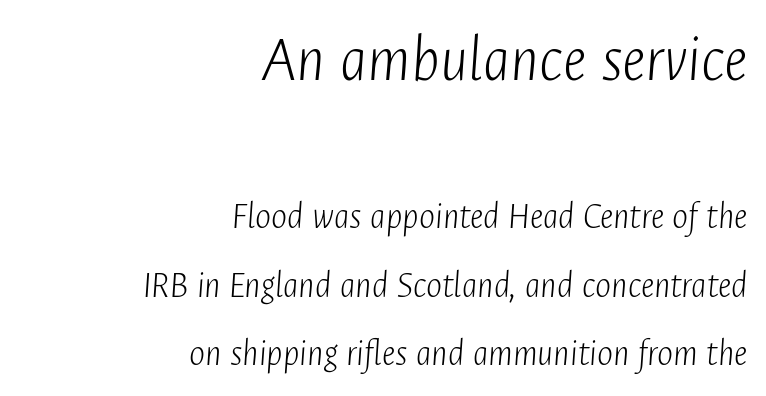
{"italic": "yes", "lean": "right", "slant_degrees": 4, "bold": "no", "weight": "light", "width": "condensed", "stroke_contrast": "low", "x_height": "medium", "monospaced": "no", "underline": "no", "align": "right", "line_spacing_ratio": 1.8, "letter_spacing": "normal", "letter_spacing_em": 0.0, "larger_block": "first", "size_ratio": 1.76, "glyph_px": 67}
